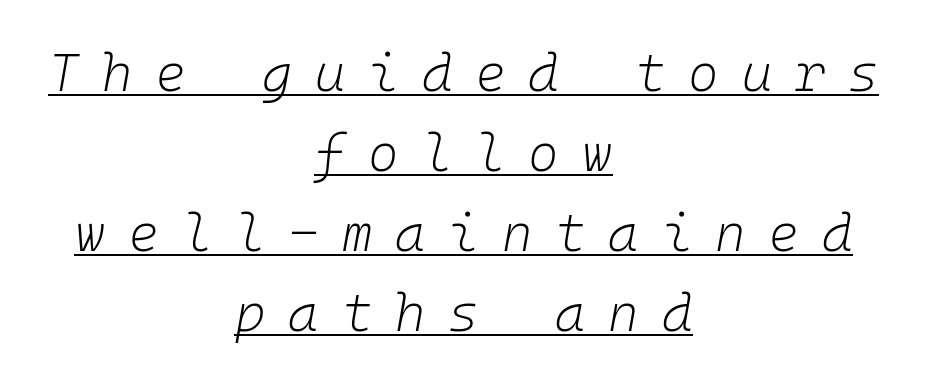
The image shows 52 px light type, italic (leaning right), monospaced; set centered, normal line spacing (1.54x), unusually wide letter spacing (+0.44 em), underlined; low stroke contrast and a medium x-height.
